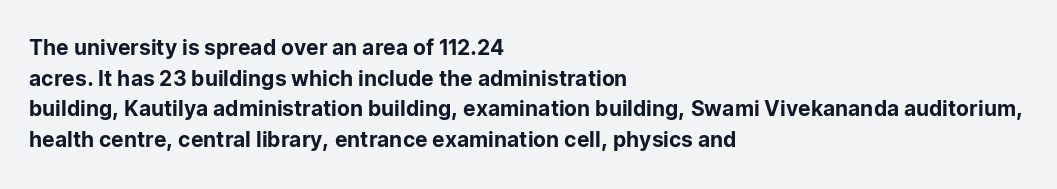
Q: Is the text italic (slanted)? A: No, it is upright.
Q: Is the text underlined? A: No.
Q: How is the paragraph aligned? A: Left-aligned.
Q: Is the spacing between letters normal or unusually wide? A: Normal.
Q: Is the spacing between lines tight, normal or loose? A: Normal.
